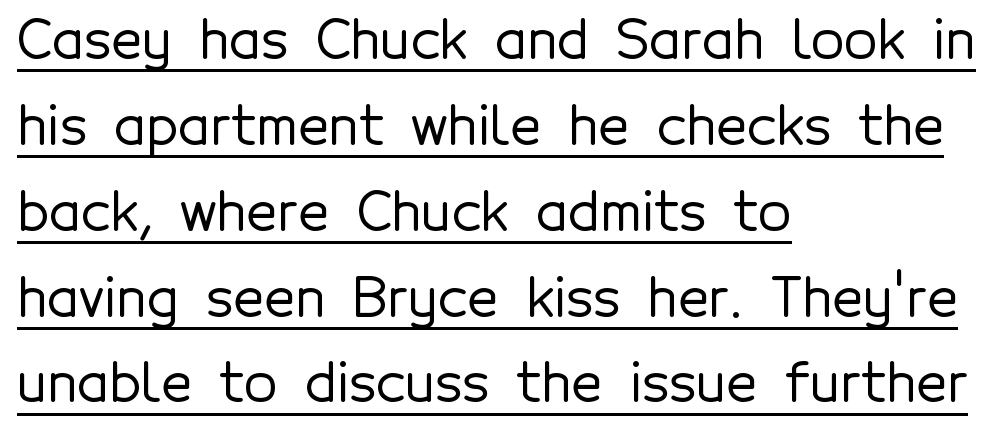
The image shows 54 px sans-serif type, upright; set left-aligned, normal line spacing (1.59x), normal letter spacing, underlined; a medium x-height.
